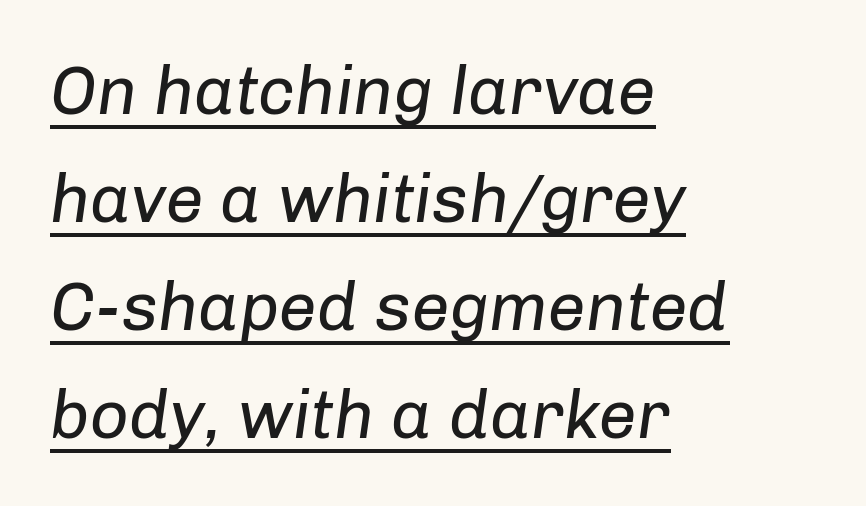
Q: Is the text bold? A: No.
Q: Is the text italic (slanted)? A: Yes, it leans right by about 8 degrees.
Q: Is the text underlined? A: Yes.
Q: How is the paragraph aligned? A: Left-aligned.
Q: Is the spacing between letters normal or unusually wide? A: Normal.
Q: Is the spacing between lines tight, normal or loose? A: Normal.
Q: Width (condensed, normal, or wide)? A: Normal.
Q: Stroke contrast? A: Low.
Q: x-height? A: Medium.
Q: Monospaced? A: No.
